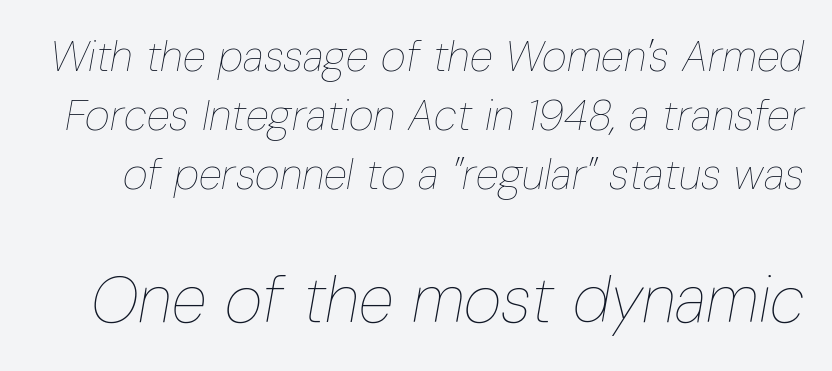
{"italic": "yes", "lean": "right", "slant_degrees": 10, "bold": "no", "weight": "thin", "width": "condensed", "stroke_contrast": "low", "x_height": "medium", "monospaced": "no", "underline": "no", "line_spacing": "normal", "line_spacing_ratio": 1.37, "letter_spacing": "normal", "letter_spacing_em": 0.0, "larger_block": "second", "size_ratio": 1.51, "glyph_px": 65}
